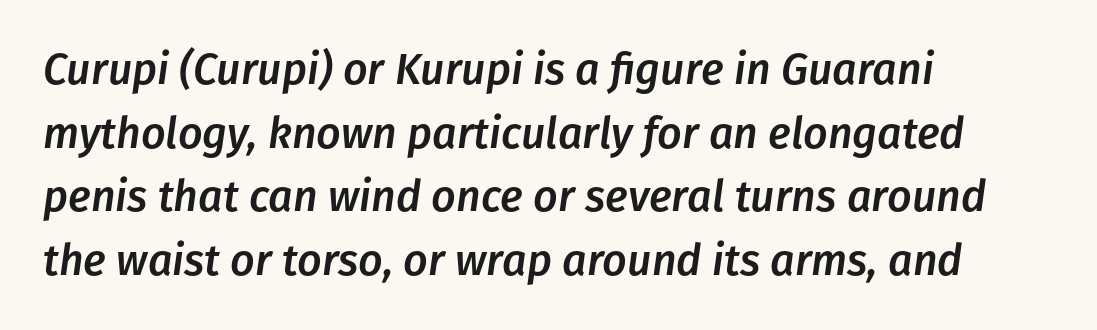
The letters are slanted; this is an italic face. Casual observation: everything's shoved over to the left. Observe the ordinary spacing: letters are neighbours, not strangers. Is this a fixed-width face? No — the glyphs have proportional, varying widths. The leading is moderate, giving the passage an even texture.
